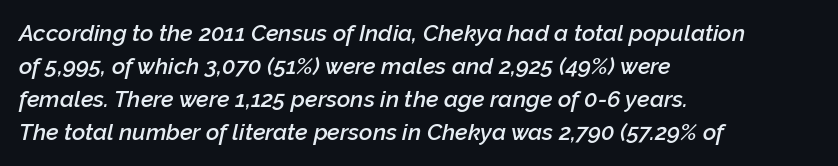
{"italic": "yes", "lean": "right", "slant_degrees": 12, "bold": "semi", "underline": "no", "align": "left", "line_spacing": "normal", "line_spacing_ratio": 1.44, "letter_spacing": "normal", "letter_spacing_em": 0.0, "glyph_px": 23}
